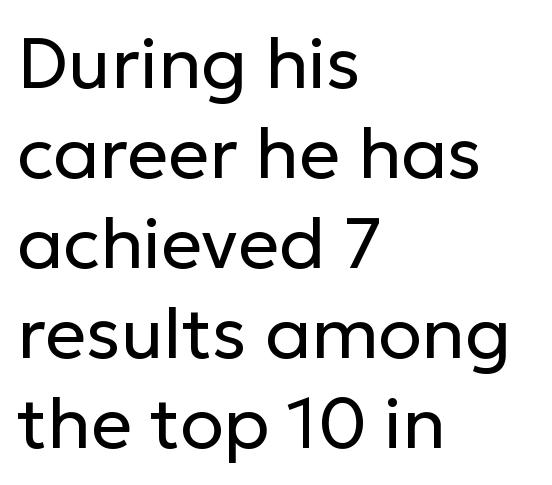
The image shows 72 px regular-weight sans-serif type, upright; set left-aligned, normal line spacing (1.25x), normal letter spacing, not underlined; low stroke contrast and a medium x-height.
